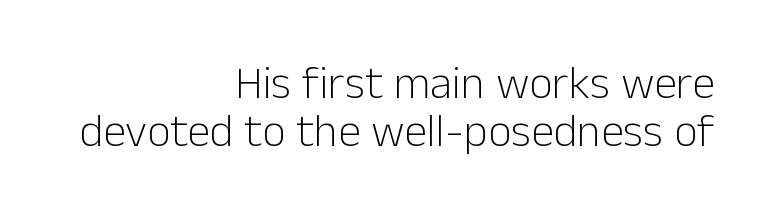
The image shows 46 px light sans-serif type, upright; set right-aligned, tight line spacing (1.04x), normal letter spacing, not underlined; low stroke contrast and a medium x-height.
